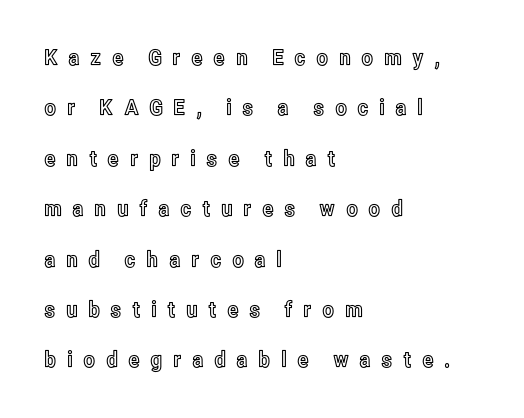
The image shows 22 px text type, upright; set left-aligned, loose line spacing (2.29x), unusually wide letter spacing (+0.46 em), not underlined.
